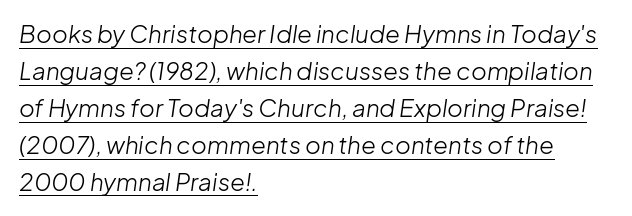
The image shows 24 px text type, italic (leaning right); set left-aligned, normal line spacing (1.54x), normal letter spacing, underlined.
